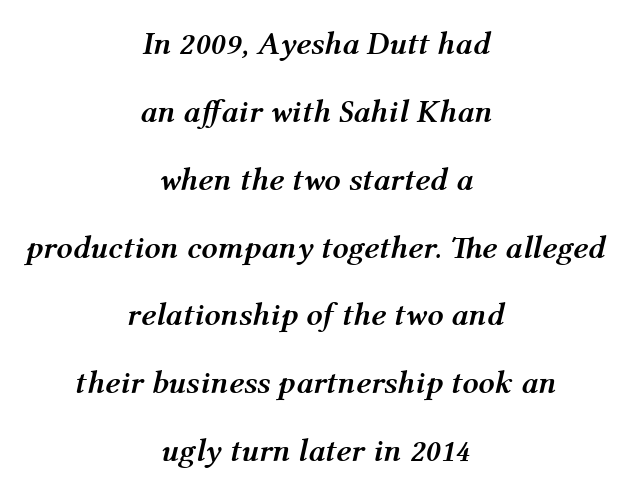
Heavy-handed strokes throughout: this text is bold. Each letter keeps its own natural width here, so spacing adapts to shape. Is there much room between lines? Yes — plenty of vertical air separates them. You could call the tracking neutral — neither tight nor loose. Plain, unruled lines of type.
